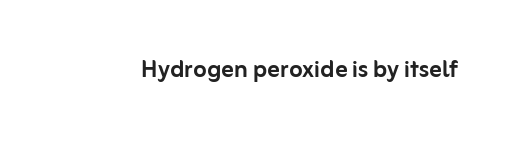
{"serif": "no", "italic": "no", "width": "normal", "stroke_contrast": "low", "x_height": "medium", "monospaced": "no", "underline": "no", "letter_spacing": "normal", "letter_spacing_em": 0.0, "glyph_px": 31}
